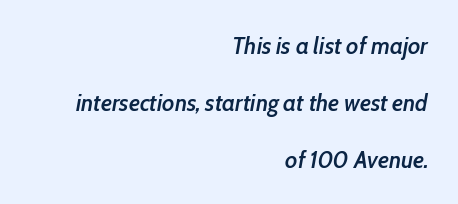
Look at the tracking — it's just the regular setting, nothing added. Which margin do the lines hug? The right one — the left edge is uneven. Summary of vertical rhythm: relaxed, with wide interline spacing. The font's italic variant was chosen for this text. This is moderately heavy type, rendered in semibold.
